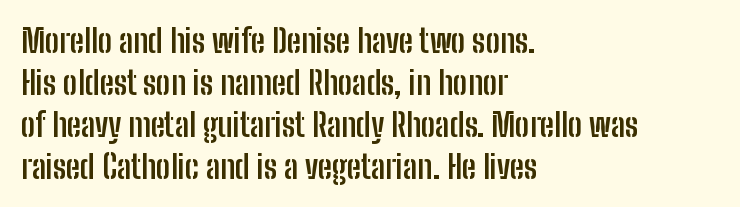
{"serif": "no", "italic": "no", "bold": "yes", "weight": "semibold", "width": "condensed", "stroke_contrast": "low", "x_height": "medium", "monospaced": "no", "underline": "no", "align": "left", "line_spacing": "normal", "line_spacing_ratio": 1.31, "letter_spacing": "normal", "letter_spacing_em": 0.0, "glyph_px": 32}
